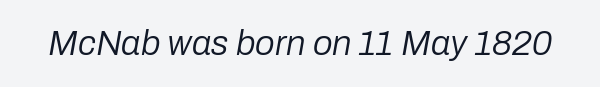
{"italic": "yes", "lean": "right", "slant_degrees": 10, "bold": "no", "weight": "regular", "width": "normal", "stroke_contrast": "low", "x_height": "medium", "monospaced": "no", "underline": "no", "letter_spacing": "normal", "letter_spacing_em": 0.0, "glyph_px": 35}
